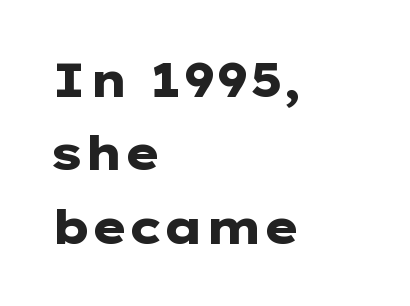
The face used here is rendered with its standard letterfit. The font family rendered here belongs to the sans-serif group. Think of a printed novel: that variable character pitch is what you see here. It's the straight-up-and-down kind of type. The rendering uses a moderate line-height, typical for paragraphs. Type without underlining.
